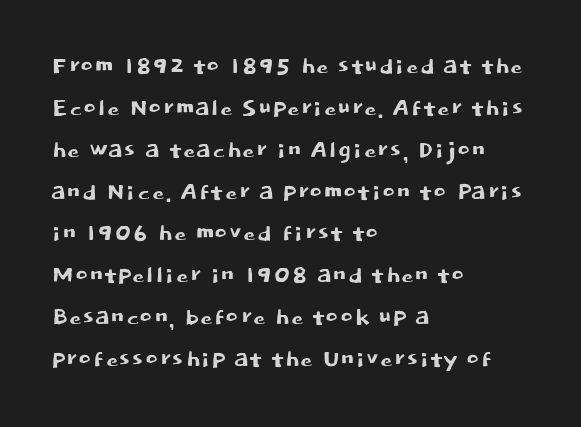
{"serif": "no", "italic": "no", "width": "normal", "stroke_contrast": "low", "x_height": "large", "monospaced": "no", "underline": "no", "align": "left", "line_spacing": "normal", "line_spacing_ratio": 1.35, "letter_spacing": "normal", "letter_spacing_em": 0.0, "glyph_px": 31}
